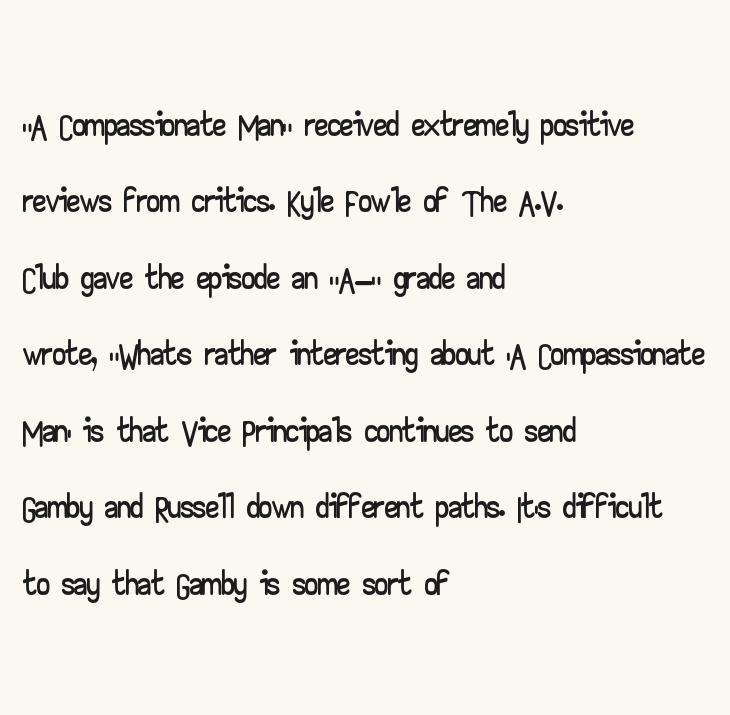
Characters remain perfectly vertical along every line. The passage is arranged the way most books set body copy — flush left. Compared with typical body copy, the letter spacing here is the same. Underlining? Definitely not there. Font category for this specimen: sans-serif.
